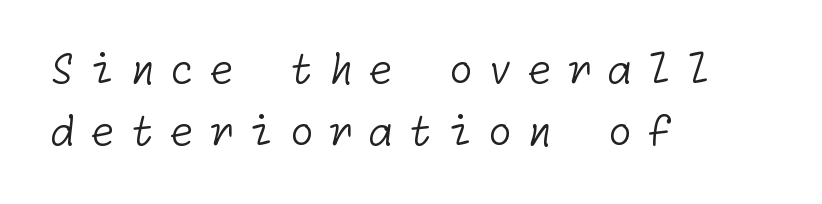
Type style note: lacks serifs. Leading matches the norm, producing a regular column. The zone under the glyphs is completely vacant. Horizontal alignment here is leftward, the default for most running prose. Is the stroke heavy? The answer is a plain regular-or-lighter. Observe the wide spacing: letters keep a clear distance from each other.
